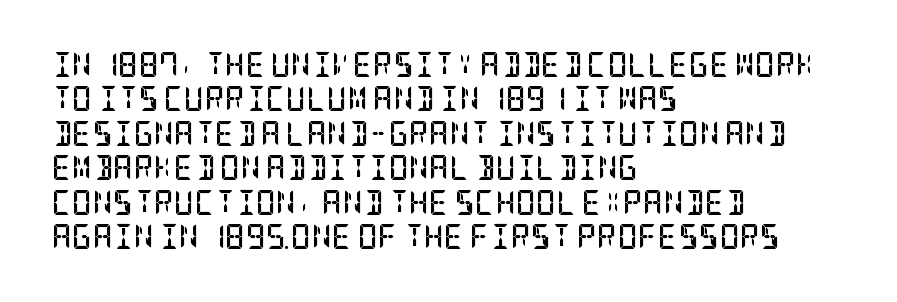
{"italic": "no", "bold": "yes", "underline": "no", "align": "left", "line_spacing": "normal", "line_spacing_ratio": 1.38, "letter_spacing": "normal", "letter_spacing_em": 0.0, "glyph_px": 25}
